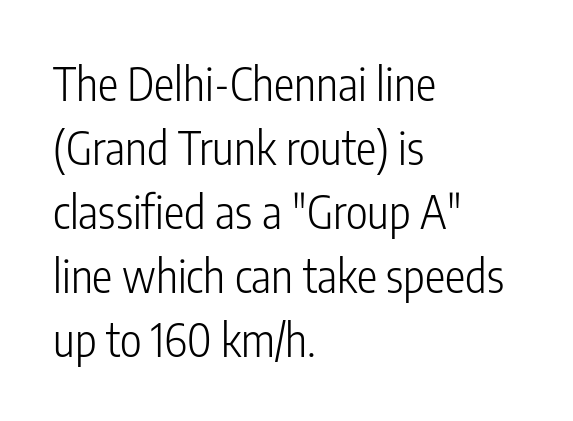
Stroke terminals: plain, sans-serif. The ragged edge is on the right, which tells us the setting is flush left. Note the varied advance widths — an 'i' is clearly narrower than an 'm'. Inter-character spacing is left at the font's built-in metrics.
